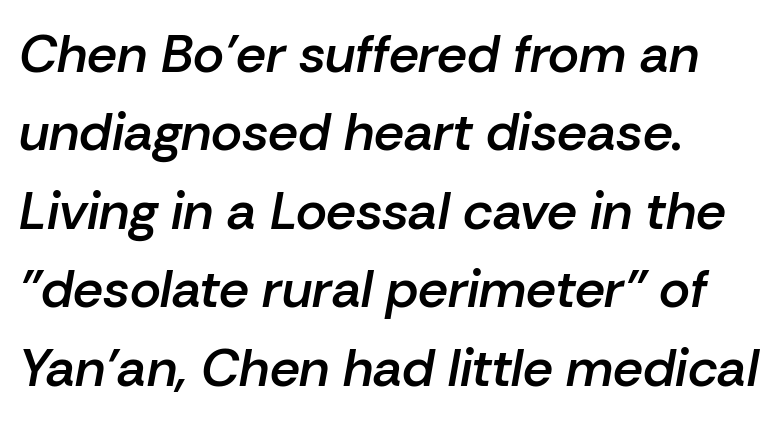
{"italic": "yes", "lean": "right", "slant_degrees": 10, "bold": "semi", "weight": "semibold", "width": "normal", "stroke_contrast": "low", "x_height": "medium", "monospaced": "no", "underline": "no", "align": "left", "line_spacing": "normal", "line_spacing_ratio": 1.48, "letter_spacing": "normal", "letter_spacing_em": 0.0, "glyph_px": 53}
